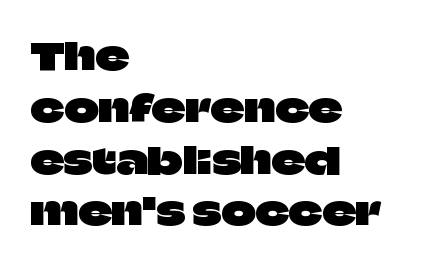
The image shows 37 px sans-serif type, upright; set left-aligned, normal line spacing (1.4x), normal letter spacing, not underlined; low stroke contrast and a large x-height.
